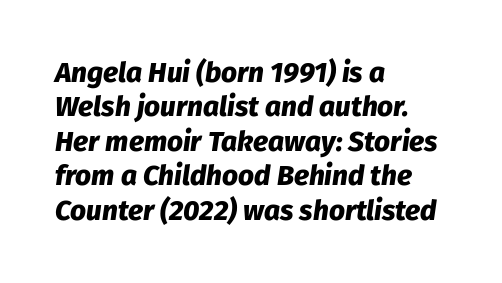
Q: Is the text bold? A: Yes.
Q: Is the text italic (slanted)? A: Yes, it leans right by about 8 degrees.
Q: Is the text underlined? A: No.
Q: How is the paragraph aligned? A: Left-aligned.
Q: Is the spacing between letters normal or unusually wide? A: Normal.
Q: Width (condensed, normal, or wide)? A: Normal.
Q: Stroke contrast? A: Low.
Q: x-height? A: Medium.
Q: Monospaced? A: No.
